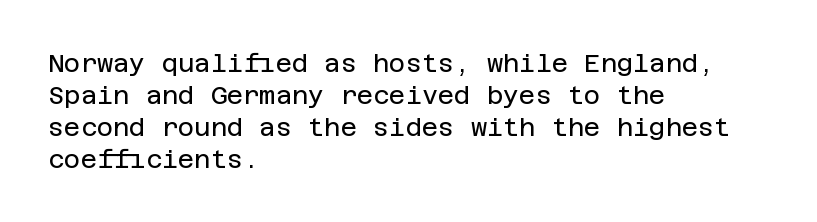
{"italic": "no", "bold": "no", "underline": "no", "align": "left", "line_spacing": "normal", "line_spacing_ratio": 1.28, "letter_spacing": "normal", "letter_spacing_em": 0.0, "glyph_px": 25}
